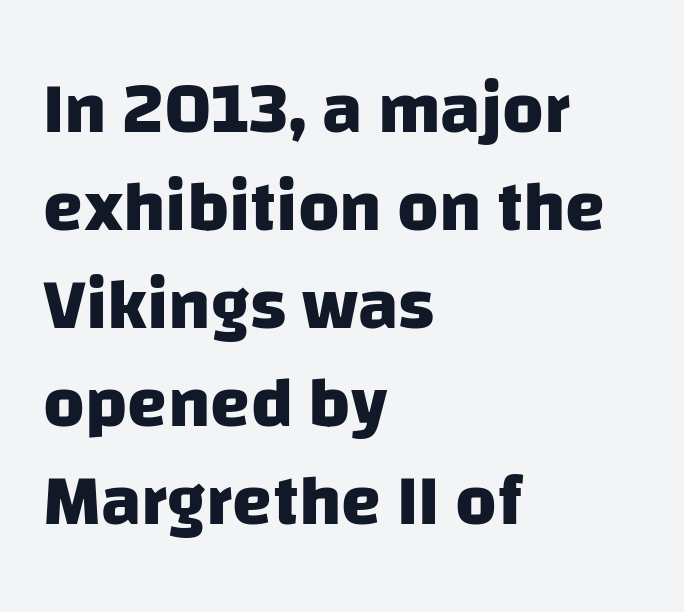
The image shows 72 px heavy sans-serif type; set left-aligned, normal line spacing (1.36x), normal letter spacing, not underlined; low stroke contrast and a large x-height.
